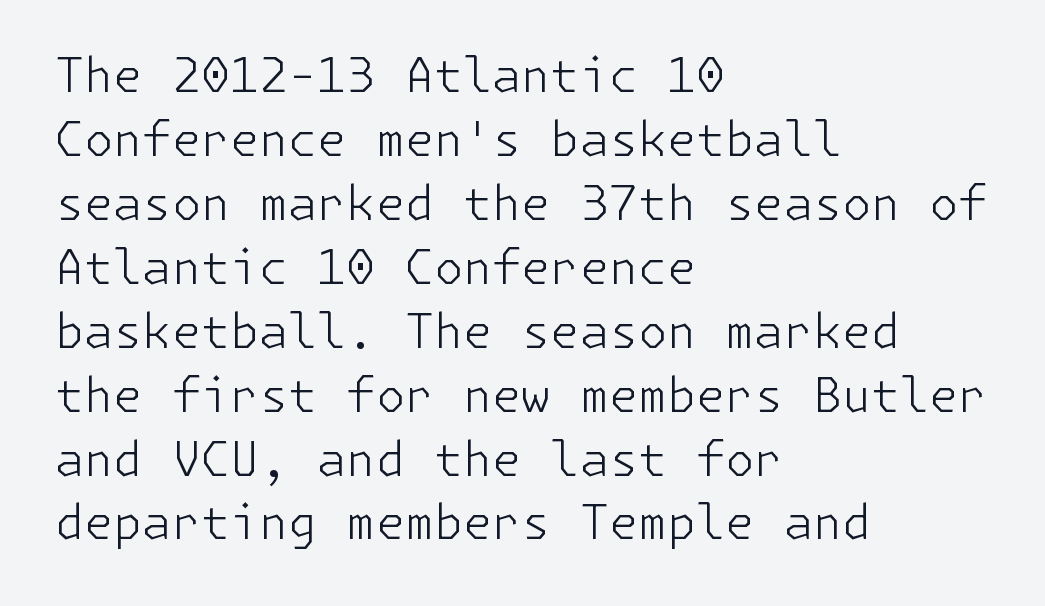
This is the regular roman posture of the typeface. These lines are set flush left with a ragged right edge. The passage shown is not bold in any degree. This is sans-serif lettering, the kind often seen on screens and signage. Beneath every word, the page is bare. Glyph-to-glyph distance matches everyday printed text.
